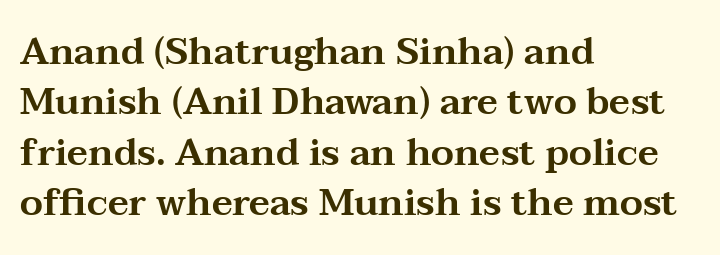
A bare baseline throughout the passage. A normal amount of white space separates one row of letters from the next. Is the block centered? No — it sits flush against the left margin. Think of a printed novel: that variable character pitch is what you see here.
